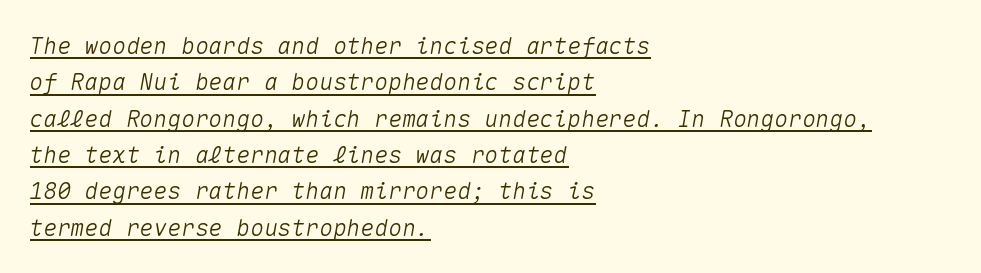
The image shows 23 px text type, italic (leaning right); set left-aligned, normal line spacing (1.58x), normal letter spacing, underlined.
